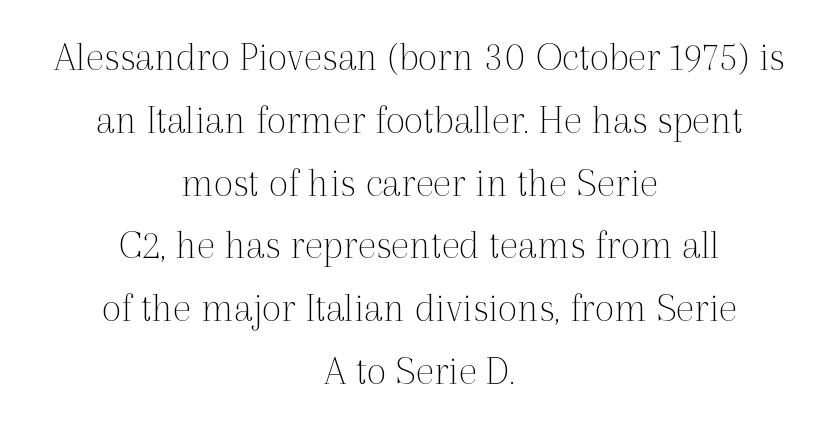
The image shows 43 px thin serif type, upright; set centered, normal line spacing (1.46x), normal letter spacing, not underlined; a medium x-height.
